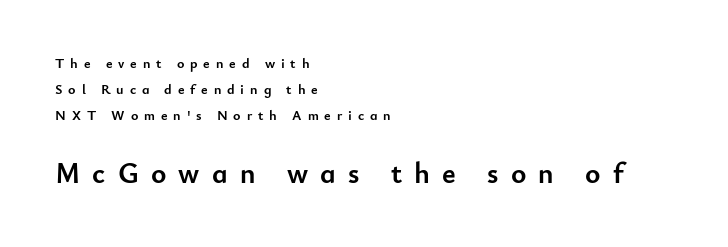
Each letter keeps its own natural width here, so spacing adapts to shape. Nope, not italic — everything's standing straight. The typesetter chose a ragged-right arrangement here. This is sans-serif lettering, the kind often seen on screens and signage. The following chunk of copy outweighs the initial chunk in type size. Does the weight exceed regular? Yes, all the way to bold.
